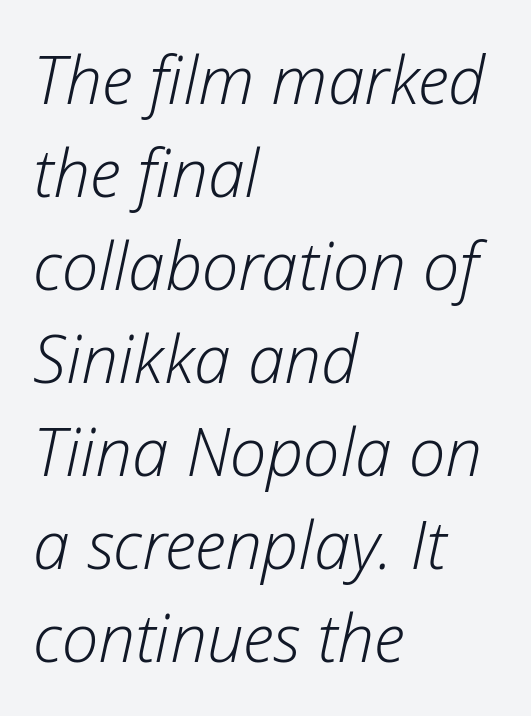
These lines were composed using italics. Where is the straight margin? On the left. These lines are rendered in a variable-pitch font. The specimen omits any rule beneath the text block's lines. Ink coverage per letter is moderate at most. Quick note: interline space is typical.
